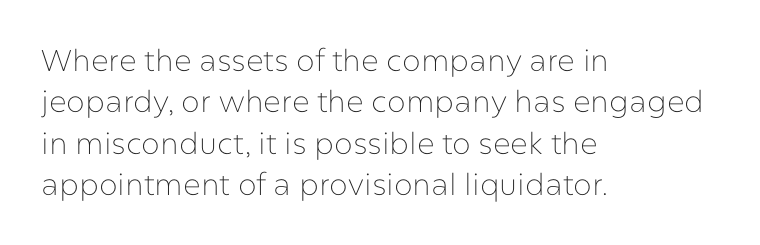
The image shows 30 px thin sans-serif type, upright; set left-aligned, normal line spacing (1.38x), normal letter spacing, not underlined; low stroke contrast and a medium x-height.
